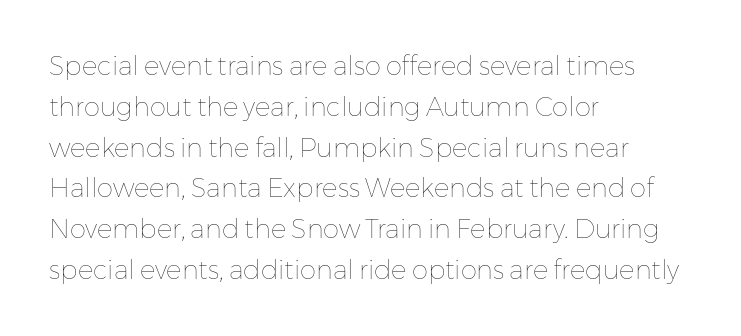
Q: Is the text bold? A: No.
Q: Is the text italic (slanted)? A: No, it is upright.
Q: Is the text underlined? A: No.
Q: How is the paragraph aligned? A: Left-aligned.
Q: Is the spacing between letters normal or unusually wide? A: Normal.
Q: Is the spacing between lines tight, normal or loose? A: Normal.
